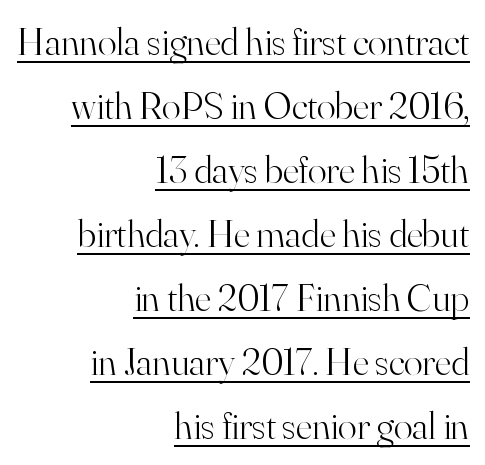
The typeface chosen for these lines features serifs. Each new line begins a customary step beneath the previous one. Weight: regular or lighter. What stands out about the letter spacing? Nothing — it is the standard amount.
